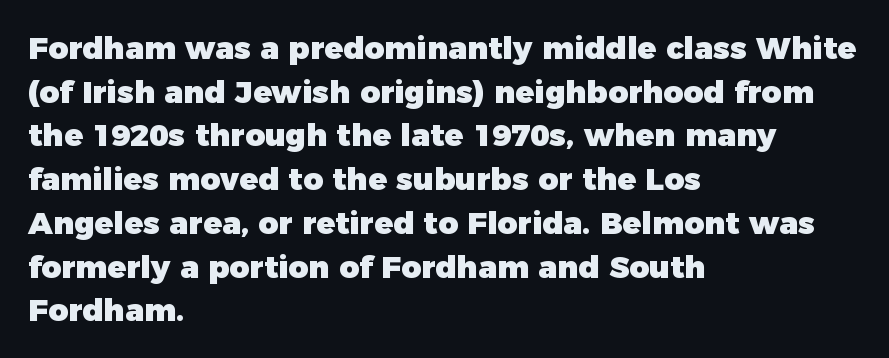
{"serif": "no", "italic": "no", "bold": "yes", "weight": "heavy", "width": "normal", "stroke_contrast": "low", "x_height": "medium", "monospaced": "no", "underline": "no", "align": "left", "line_spacing": "normal", "line_spacing_ratio": 1.41, "letter_spacing": "normal", "letter_spacing_em": 0.0, "glyph_px": 31}
